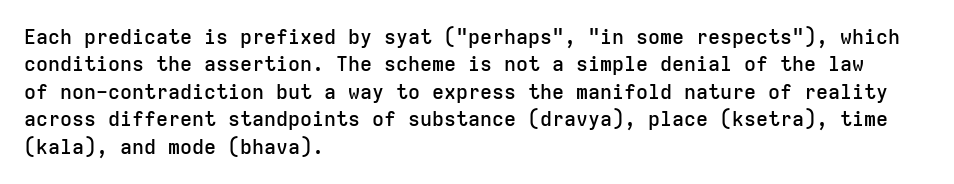
The specimen reads as upright at a glance. Each new line begins a customary step beneath the previous one. Has an underline been added? It has not. Its strokes are somewhat broadened, the hallmark of semibold type.
